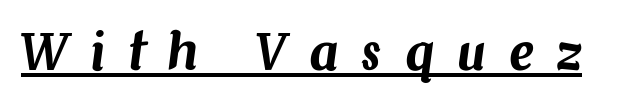
Q: Is the text italic (slanted)? A: Yes, it leans right by about 7 degrees.
Q: Is the text underlined? A: Yes.
Q: Is the spacing between letters normal or unusually wide? A: Unusually wide.
Q: Width (condensed, normal, or wide)? A: Normal.
Q: Stroke contrast? A: Medium.
Q: x-height? A: Medium.
Q: Monospaced? A: No.
